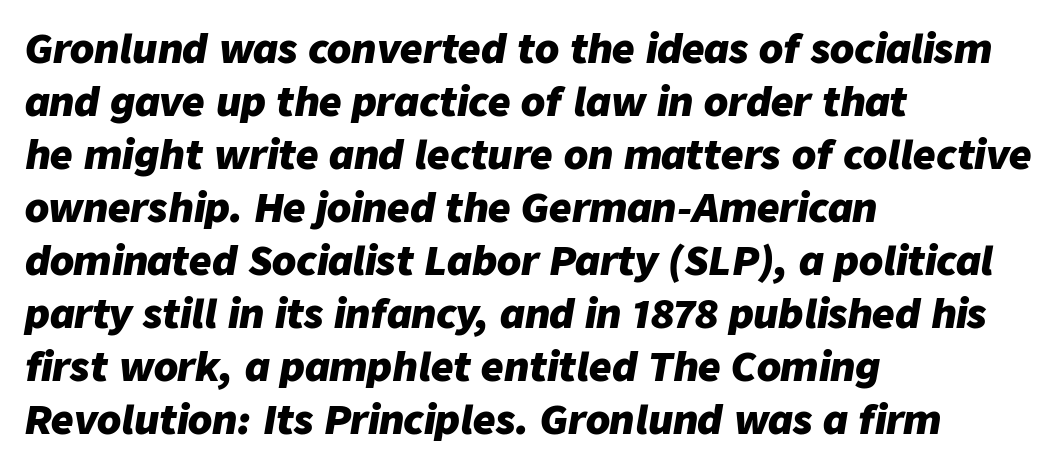
Q: Is the text bold? A: Yes.
Q: Is the text italic (slanted)? A: Yes, it leans right by about 9 degrees.
Q: Is the text underlined? A: No.
Q: How is the paragraph aligned? A: Left-aligned.
Q: Is the spacing between letters normal or unusually wide? A: Normal.
Q: Is the spacing between lines tight, normal or loose? A: Normal.
Q: Width (condensed, normal, or wide)? A: Normal.
Q: Stroke contrast? A: Low.
Q: x-height? A: Medium.
Q: Monospaced? A: No.
